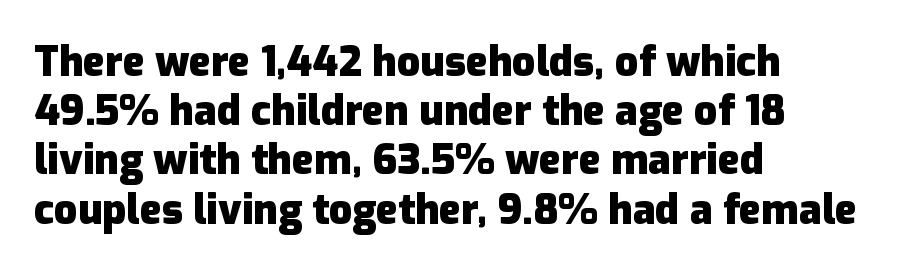
{"serif": "no", "italic": "no", "bold": "yes", "weight": "heavy", "width": "normal", "stroke_contrast": "low", "x_height": "medium", "monospaced": "no", "underline": "no", "align": "left", "line_spacing_ratio": 1.2, "letter_spacing": "normal", "letter_spacing_em": 0.0, "glyph_px": 41}
